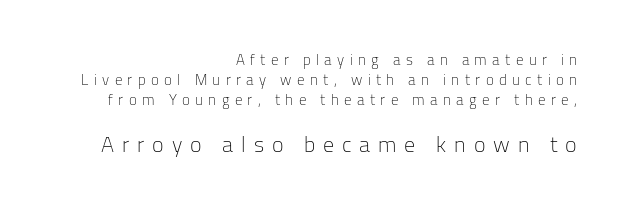
{"italic": "no", "bold": "no", "underline": "no", "align": "right", "line_spacing": "normal", "line_spacing_ratio": 1.35, "letter_spacing": "wide", "letter_spacing_em": 0.36, "larger_block": "second", "size_ratio": 1.47, "glyph_px": 22}
